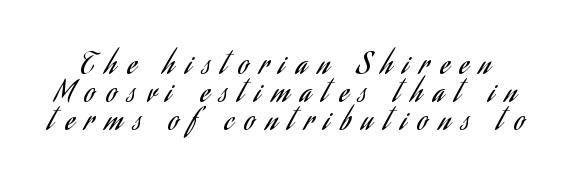
Baseline-to-baseline distance is barely more than the letter height. In terms of letterform style, serifs are entirely absent. Descenders are the only things crossing below the line.
